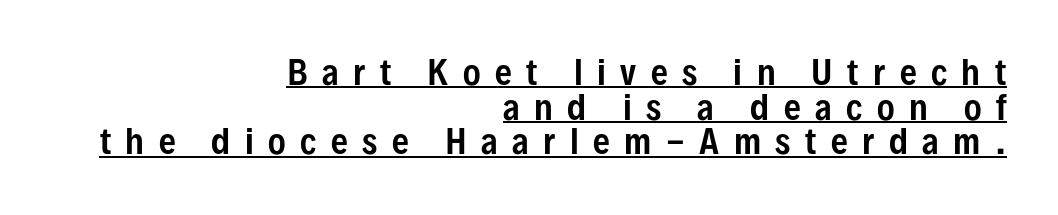
Unlike italic type, these characters show no tilt at all. Notice how a bar underscores the lettering throughout. Rows of type sit shoulder to shoulder in the vertical direction. The text was rendered using a sans face with plain stroke endings. Compared with a flush-left layout, this one pins lines to the opposite, right side.
